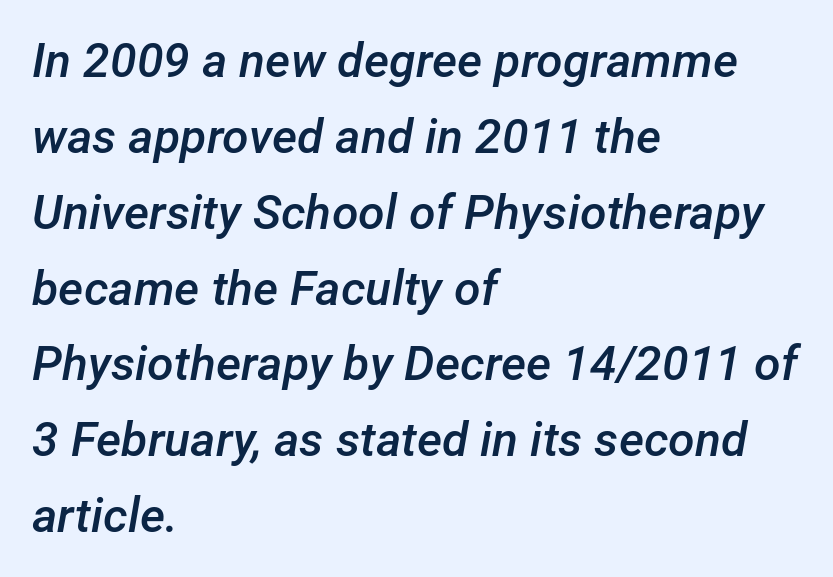
Q: Is the text bold? A: Semi-bold.
Q: Is the text italic (slanted)? A: Yes, it leans right by about 12 degrees.
Q: Is the text underlined? A: No.
Q: How is the paragraph aligned? A: Left-aligned.
Q: Is the spacing between letters normal or unusually wide? A: Normal.
Q: Is the spacing between lines tight, normal or loose? A: Normal.
Q: Width (condensed, normal, or wide)? A: Normal.
Q: Stroke contrast? A: Low.
Q: x-height? A: Medium.
Q: Monospaced? A: No.
